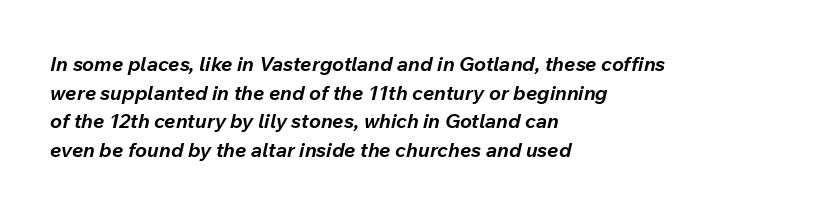
Q: Is the text bold? A: Yes.
Q: Is the text italic (slanted)? A: Yes, it leans right by about 12 degrees.
Q: Is the text underlined? A: No.
Q: How is the paragraph aligned? A: Left-aligned.
Q: Is the spacing between letters normal or unusually wide? A: Normal.
Q: Is the spacing between lines tight, normal or loose? A: Normal.
